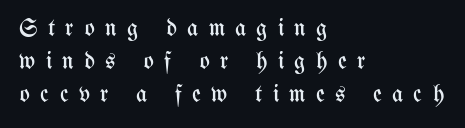
{"italic": "no", "bold": "no", "underline": "no", "align": "left", "line_spacing": "normal", "line_spacing_ratio": 1.38, "letter_spacing": "wide", "letter_spacing_em": 0.43, "glyph_px": 24}
